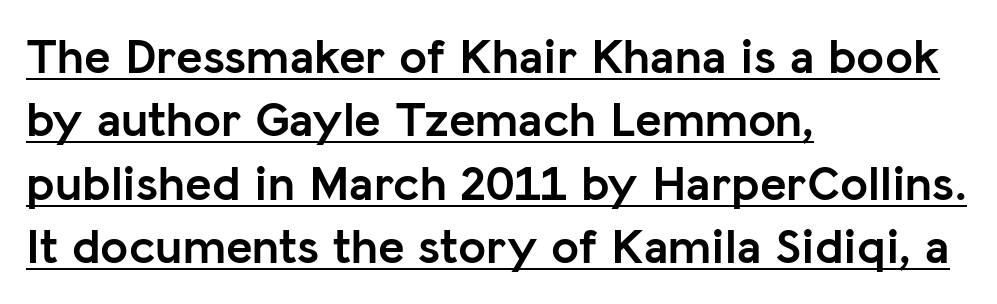
The image shows 50 px semibold sans-serif type, upright; set left-aligned, normal line spacing (1.27x), normal letter spacing, underlined; low stroke contrast and a medium x-height.
